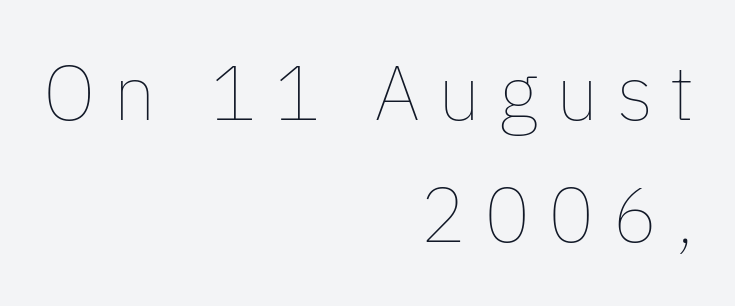
The image shows 77 px thin type, upright; set right-aligned, normal line spacing (1.59x), unusually wide letter spacing (+0.23 em), not underlined; low stroke contrast and a medium x-height.
